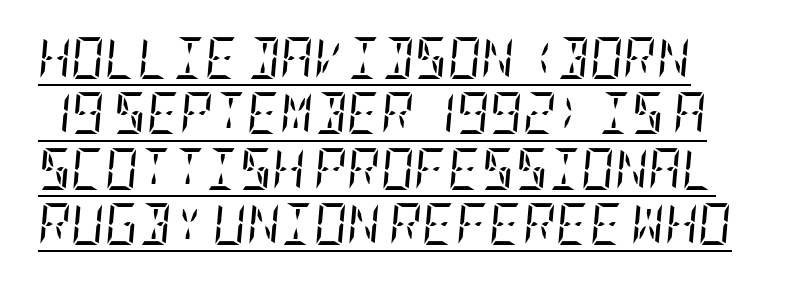
{"serif": "yes", "italic": "yes", "lean": "right", "slant_degrees": 5, "bold": "no", "weight": "regular", "width": "condensed", "stroke_contrast": "low", "x_height": "large", "underline": "yes", "line_spacing": "normal", "line_spacing_ratio": 1.35, "letter_spacing": "normal", "letter_spacing_em": 0.0, "glyph_px": 41}
